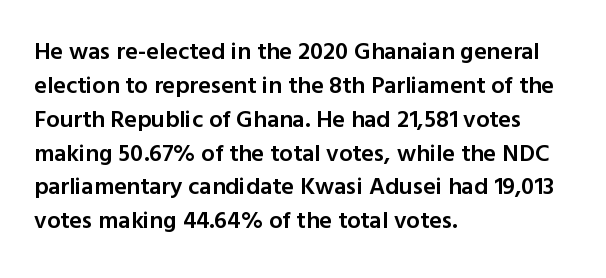
The image shows 24 px text type, upright; set left-aligned, normal line spacing (1.41x), normal letter spacing, not underlined.
